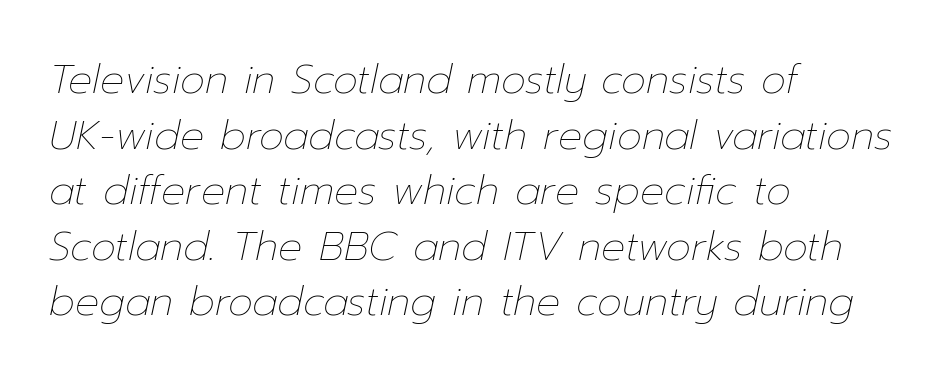
The font sits on the lighter half of the weight spectrum, regular included. Line beginnings align vertically; line endings do not. The letterforms sit shoulder to shoulder at normal distance. Here the designer chose a conventional face with non-uniform glyph widths. Baseline-to-baseline distance is the conventional proportion of letter height. The gap between lines stays unmarked.
